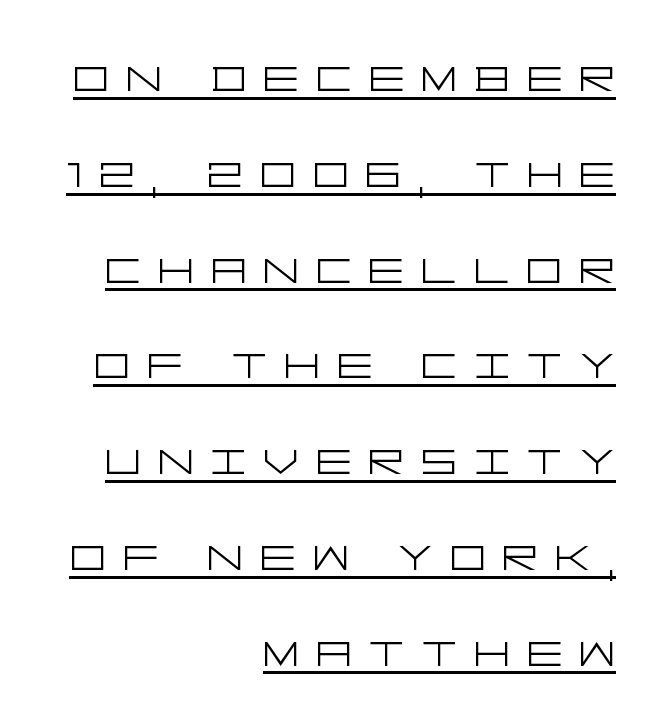
These characters rest on top of a visible drawn line. Visually the block forms a straight wall on the right and a jagged coastline on the left. How are the letters spaced? Widely, with obvious added tracking. This sample uses a sans-serif face.
